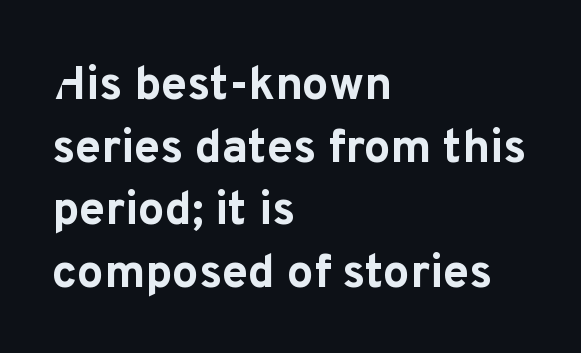
{"serif": "no", "italic": "no", "bold": "yes", "weight": "bold", "width": "normal", "stroke_contrast": "low", "x_height": "medium", "monospaced": "no", "underline": "no", "align": "left", "line_spacing": "normal", "line_spacing_ratio": 1.33, "letter_spacing": "normal", "letter_spacing_em": 0.0, "glyph_px": 47}
